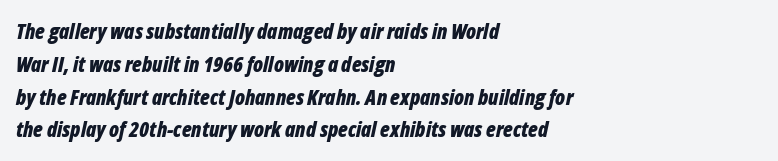
Q: Is the text bold? A: Yes.
Q: Is the text italic (slanted)? A: Yes, it leans right by about 12 degrees.
Q: Is the text underlined? A: No.
Q: How is the paragraph aligned? A: Left-aligned.
Q: Is the spacing between letters normal or unusually wide? A: Normal.
Q: Is the spacing between lines tight, normal or loose? A: Normal.
